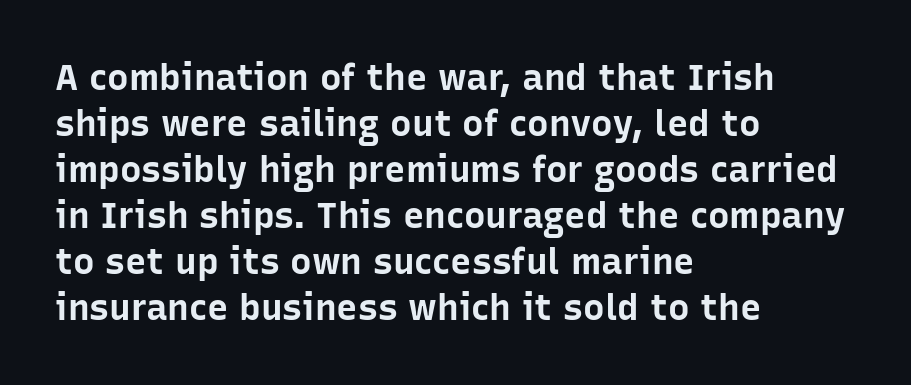
{"serif": "no", "italic": "no", "bold": "yes", "weight": "bold", "width": "normal", "stroke_contrast": "low", "x_height": "medium", "monospaced": "no", "underline": "no", "align": "left", "line_spacing": "normal", "line_spacing_ratio": 1.28, "letter_spacing": "normal", "letter_spacing_em": 0.0, "glyph_px": 36}
